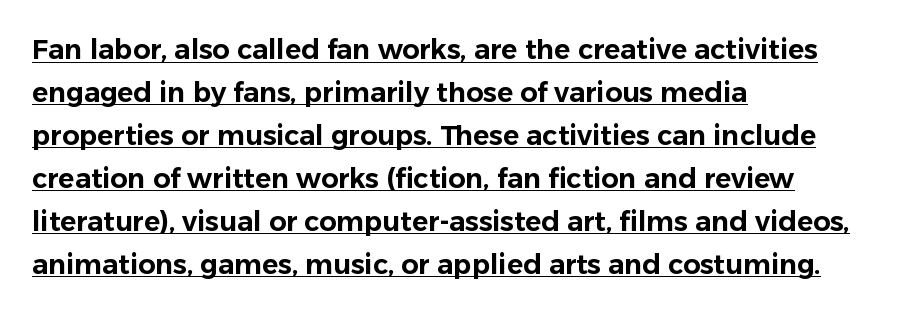
{"italic": "no", "underline": "yes", "align": "left", "line_spacing": "normal", "line_spacing_ratio": 1.59, "letter_spacing": "normal", "letter_spacing_em": 0.0, "glyph_px": 27}
